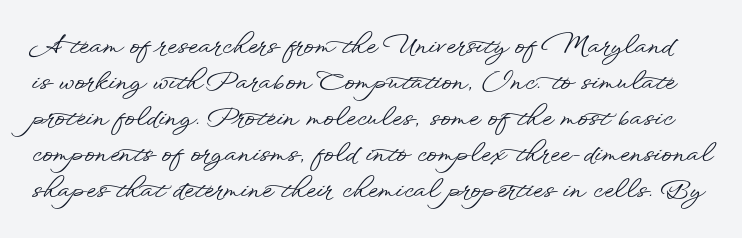
A typesetter would call this leading conventional body-copy spacing. Honestly, the letter spacing is just normal — you wouldn't notice it. Descenders hang freely into open space.
